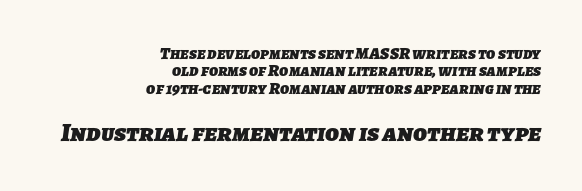
Q: Is the text bold? A: Yes.
Q: Is the text underlined? A: No.
Q: How is the paragraph aligned? A: Right-aligned.
Q: Is the spacing between letters normal or unusually wide? A: Normal.
Q: Is the spacing between lines tight, normal or loose? A: Tight.
Q: Which block of text is set in a larger size, the first (top) or the second (bottom)? A: The second (bottom) one.
